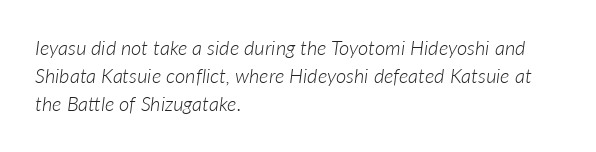
{"italic": "yes", "lean": "right", "slant_degrees": 7, "bold": "no", "underline": "no", "align": "left", "line_spacing": "normal", "line_spacing_ratio": 1.41, "letter_spacing": "normal", "letter_spacing_em": 0.0, "glyph_px": 20}
